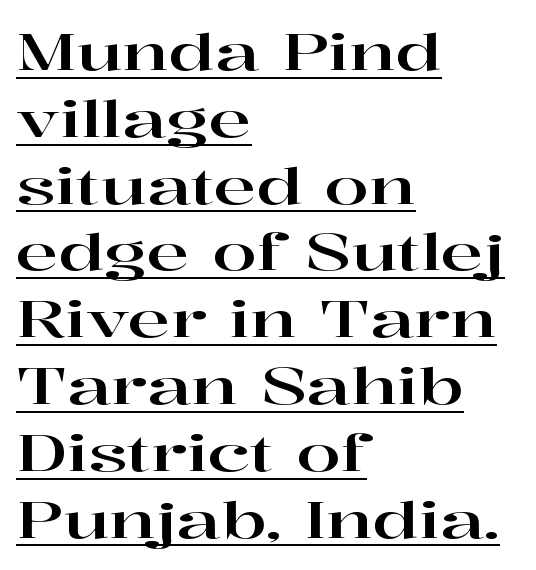
Q: Is the text italic (slanted)? A: No, it is upright.
Q: Is the typeface a serif or a sans-serif typeface? A: Serif.
Q: Is the text underlined? A: Yes.
Q: How is the paragraph aligned? A: Left-aligned.
Q: Is the spacing between letters normal or unusually wide? A: Normal.
Q: Is the spacing between lines tight, normal or loose? A: Normal.
Q: Width (condensed, normal, or wide)? A: Wide.
Q: Stroke contrast? A: High.
Q: x-height? A: Medium.
Q: Monospaced? A: No.
